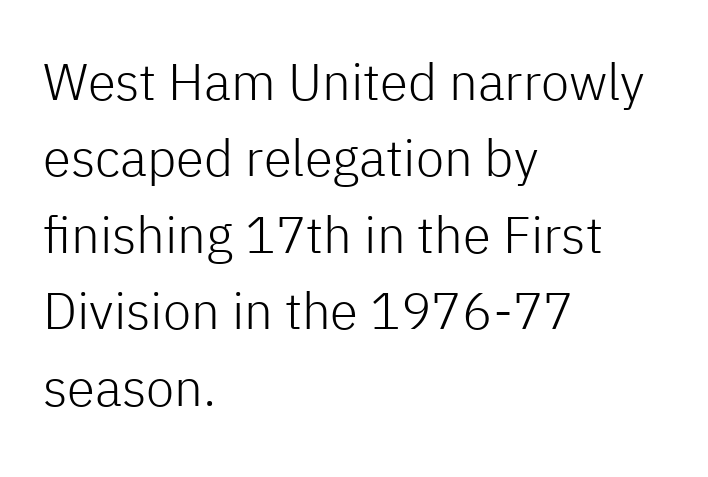
Q: Is the text bold? A: No.
Q: Is the text italic (slanted)? A: No, it is upright.
Q: Is the typeface a serif or a sans-serif typeface? A: Sans-serif.
Q: Is the text underlined? A: No.
Q: How is the paragraph aligned? A: Left-aligned.
Q: Is the spacing between letters normal or unusually wide? A: Normal.
Q: Is the spacing between lines tight, normal or loose? A: Normal.
Q: Width (condensed, normal, or wide)? A: Normal.
Q: Stroke contrast? A: Low.
Q: x-height? A: Medium.
Q: Monospaced? A: No.
